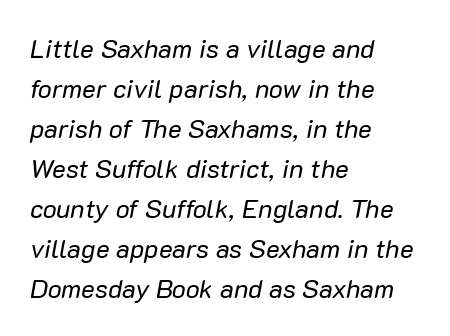
The image shows 26 px text type, italic (leaning right); set left-aligned, normal line spacing (1.54x), normal letter spacing, not underlined.
